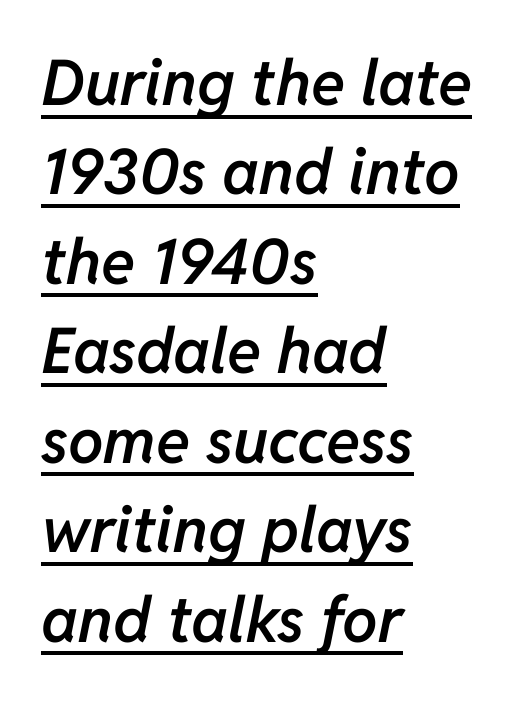
The image shows 63 px semibold type, italic (leaning right); set left-aligned, normal line spacing (1.42x), normal letter spacing, underlined; low stroke contrast and a medium x-height.
